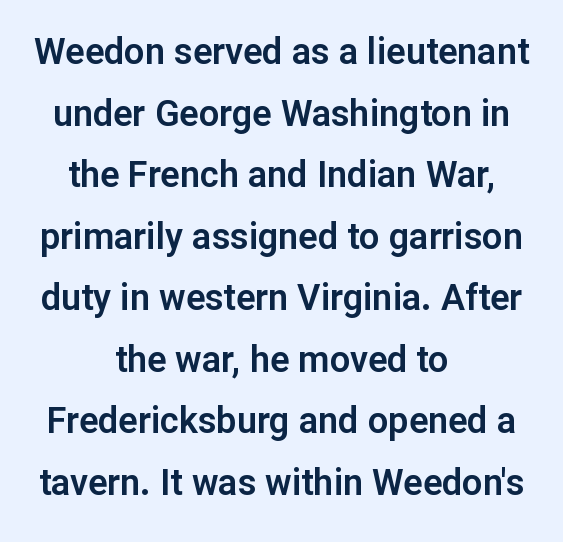
Q: Is the text italic (slanted)? A: No, it is upright.
Q: Is the typeface a serif or a sans-serif typeface? A: Sans-serif.
Q: Is the text underlined? A: No.
Q: How is the paragraph aligned? A: Centered.
Q: Is the spacing between letters normal or unusually wide? A: Normal.
Q: Width (condensed, normal, or wide)? A: Normal.
Q: Stroke contrast? A: Low.
Q: x-height? A: Medium.
Q: Monospaced? A: No.
